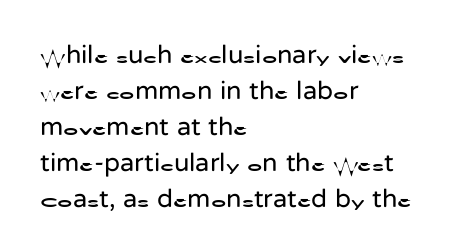
Q: Is the text bold? A: No.
Q: Is the text italic (slanted)? A: No, it is upright.
Q: Is the text underlined? A: No.
Q: How is the paragraph aligned? A: Left-aligned.
Q: Is the spacing between letters normal or unusually wide? A: Normal.
Q: Is the spacing between lines tight, normal or loose? A: Normal.
